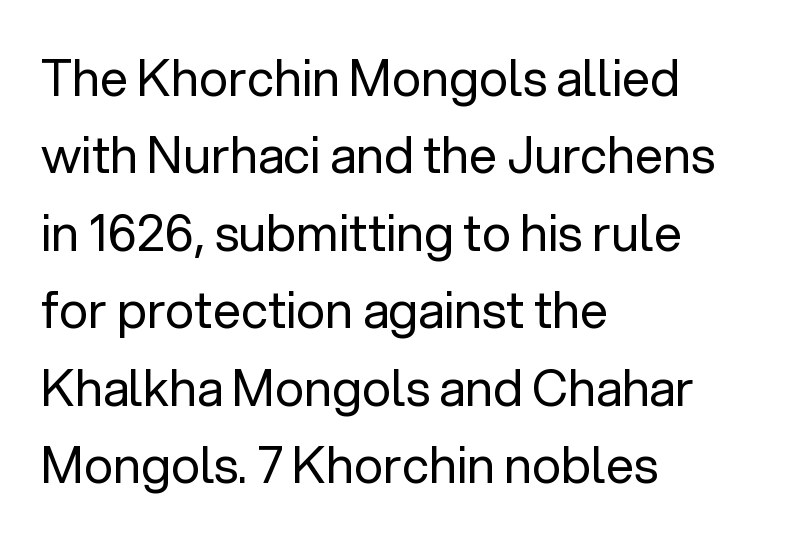
Q: Is the text bold? A: No.
Q: Is the text italic (slanted)? A: No, it is upright.
Q: Is the typeface a serif or a sans-serif typeface? A: Sans-serif.
Q: Is the text underlined? A: No.
Q: How is the paragraph aligned? A: Left-aligned.
Q: Is the spacing between letters normal or unusually wide? A: Normal.
Q: Is the spacing between lines tight, normal or loose? A: Normal.
Q: Width (condensed, normal, or wide)? A: Normal.
Q: Stroke contrast? A: Low.
Q: x-height? A: Medium.
Q: Monospaced? A: No.
